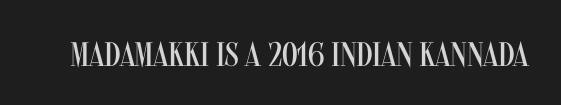
{"serif": "no", "italic": "no", "bold": "no", "weight": "regular", "width": "condensed", "stroke_contrast": "medium", "x_height": "large", "monospaced": "no", "underline": "no", "letter_spacing": "normal", "letter_spacing_em": 0.0, "glyph_px": 34}
